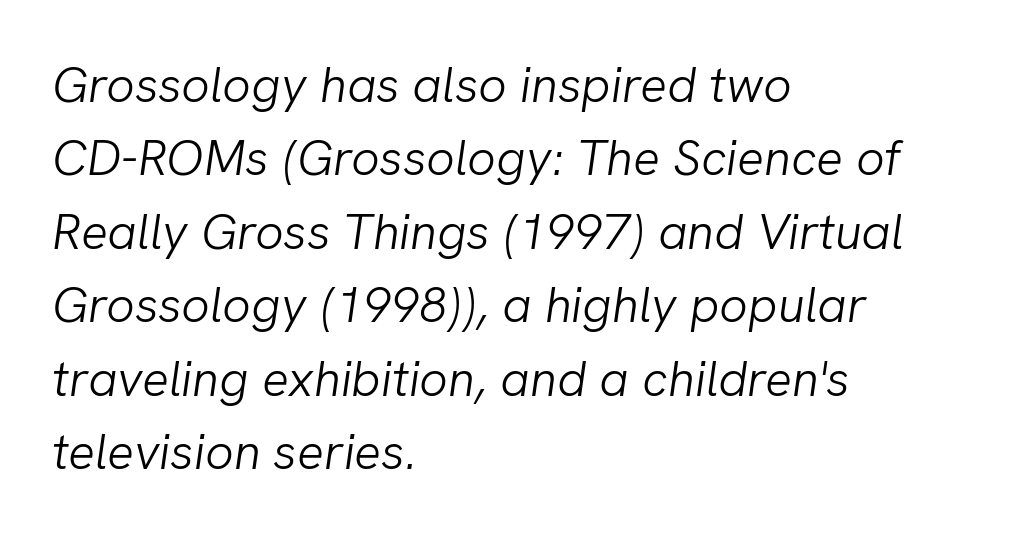
The image shows 50 px light type, italic (leaning right); set left-aligned, normal line spacing (1.47x), normal letter spacing, not underlined; low stroke contrast and a medium x-height.
